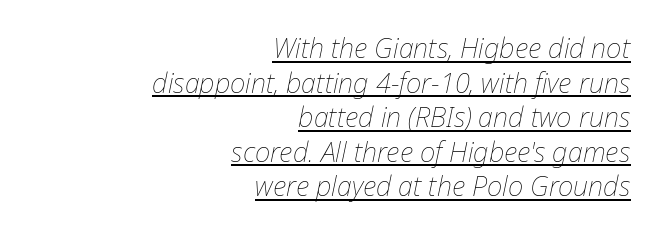
The image shows 27 px text type, italic (leaning right); set right-aligned, normal line spacing (1.28x), normal letter spacing, underlined.
